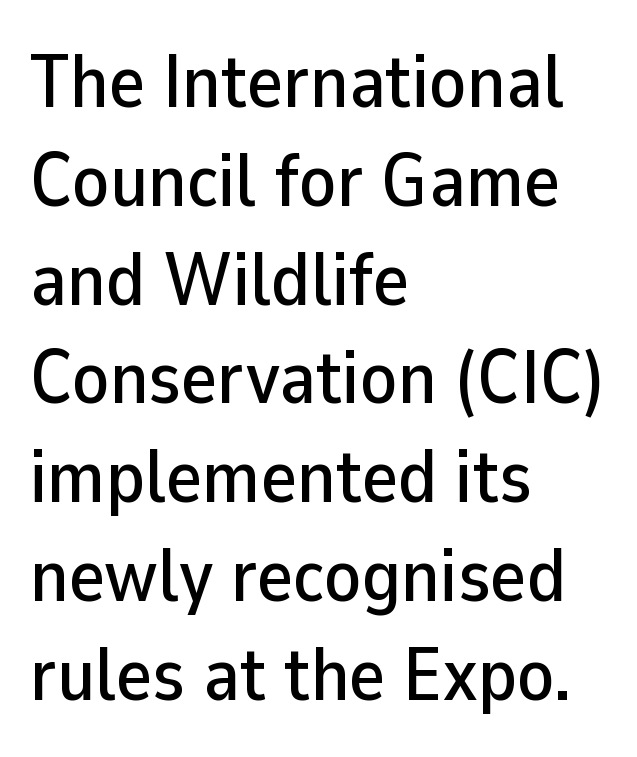
The image shows 76 px sans-serif type, upright; set left-aligned, normal line spacing (1.3x), normal letter spacing, not underlined; low stroke contrast and a medium x-height.
